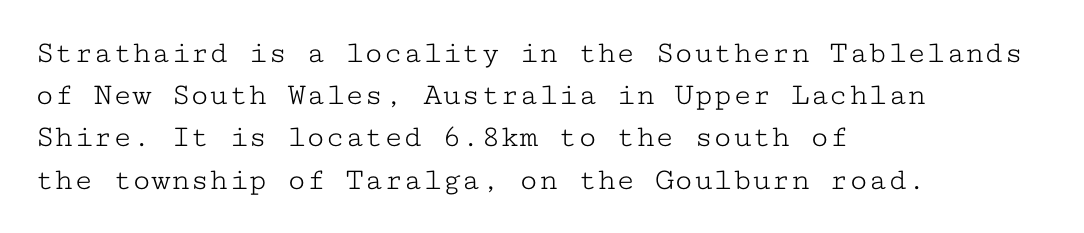
Q: Is the text bold? A: No.
Q: Is the text italic (slanted)? A: No, it is upright.
Q: Is the typeface a serif or a sans-serif typeface? A: Serif.
Q: Is the text underlined? A: No.
Q: How is the paragraph aligned? A: Left-aligned.
Q: Is the spacing between letters normal or unusually wide? A: Normal.
Q: Is the spacing between lines tight, normal or loose? A: Normal.
Q: Width (condensed, normal, or wide)? A: Wide.
Q: Stroke contrast? A: Low.
Q: x-height? A: Medium.
Q: Monospaced? A: Yes.
